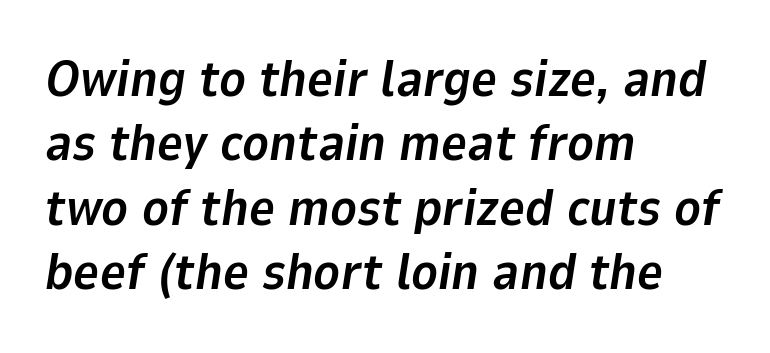
The face used here is proportionally spaced, like ordinary book or web type. Students, observe: this is what conventionally led text looks like. Tall strokes in this sample are angled rather than plumb. Quick note: underline off. A classic flush-left, rag-right setting is used for this passage. These words are printed bold, with thick strokes throughout.
